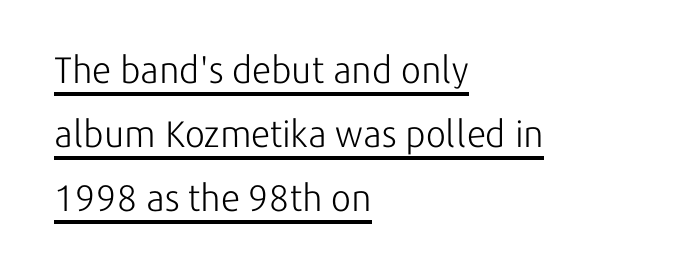
Q: Is the text bold? A: No.
Q: Is the text italic (slanted)? A: No, it is upright.
Q: Is the typeface a serif or a sans-serif typeface? A: Sans-serif.
Q: Is the text underlined? A: Yes.
Q: How is the paragraph aligned? A: Left-aligned.
Q: Is the spacing between letters normal or unusually wide? A: Normal.
Q: Width (condensed, normal, or wide)? A: Normal.
Q: Stroke contrast? A: Low.
Q: x-height? A: Medium.
Q: Monospaced? A: No.
